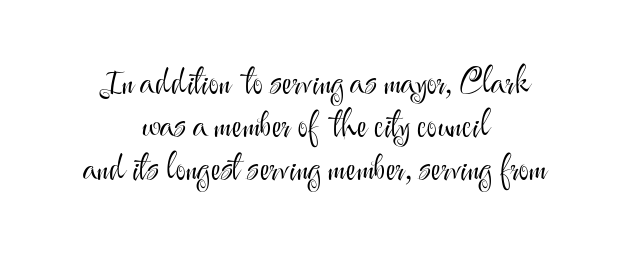
{"serif": "no", "bold": "no", "weight": "light", "width": "normal", "stroke_contrast": "medium", "x_height": "small", "monospaced": "no", "underline": "no", "align": "center", "line_spacing_ratio": 1.23, "letter_spacing": "normal", "letter_spacing_em": 0.0, "glyph_px": 35}
